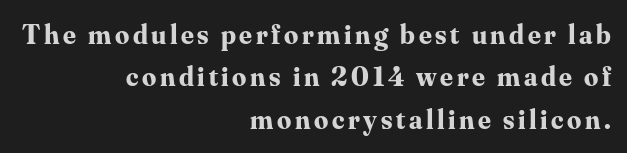
A clean baseline with only descenders dipping below it. Italic: no, the glyphs are upright roman. Successive baselines arrive at the customary interval. The rendering shows small feet on the letterforms — a serif design.
